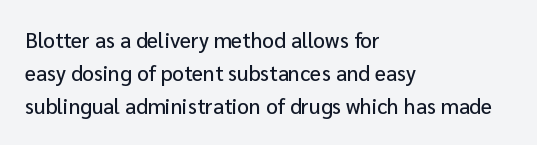
The tracking reads as untouched default to a designer's eye. Anything drawn beneath the words? Only blank space. Leading: standard. The lettering holds an erect, upright posture throughout.
